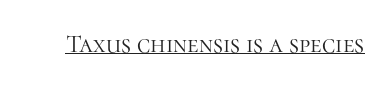
{"italic": "no", "bold": "no", "underline": "yes", "letter_spacing": "normal", "letter_spacing_em": 0.0, "glyph_px": 25}
